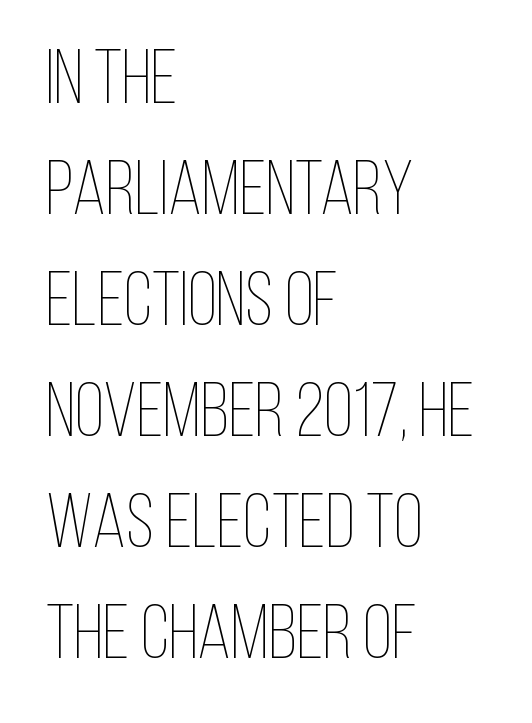
How are the letters spaced? Ordinarily, with no added tracking. Vertical stems look standard width or narrower in stroke. Designer's note — italics off, roman on. Do the characters align in a grid? No, the font is proportional.
